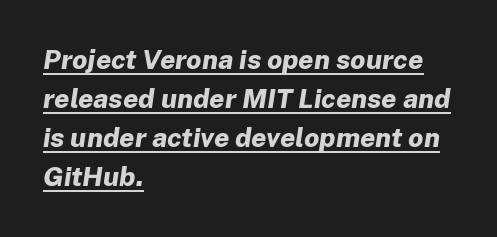
{"italic": "yes", "lean": "right", "slant_degrees": 8, "bold": "yes", "underline": "yes", "align": "left", "line_spacing": "normal", "line_spacing_ratio": 1.45, "letter_spacing": "normal", "letter_spacing_em": 0.0, "glyph_px": 27}
